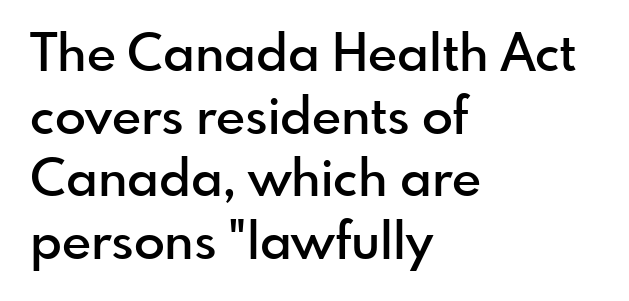
Rule under the text: the space is simply empty. Character widths vary here, with narrow letters taking less room than wide ones. Students, this is semibold: more ink than regular, less than bold. Regarding serifs, this sample does without them. The type is set solid horizontally, with unmodified tracking. The rendering anchors every line to the left-hand side.
